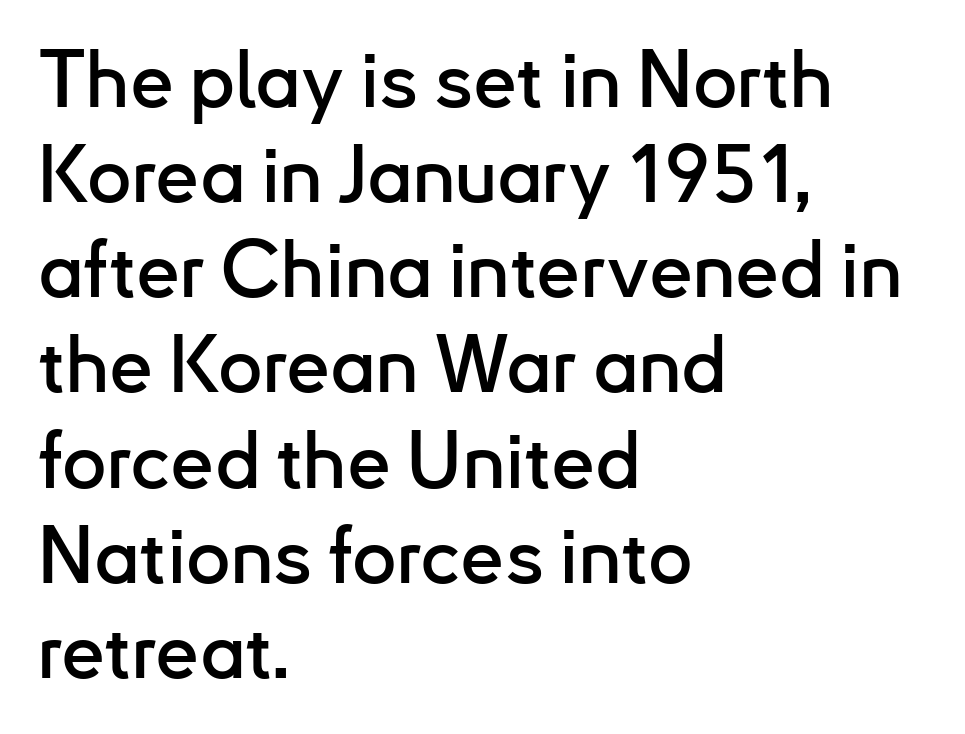
{"serif": "no", "italic": "no", "width": "normal", "stroke_contrast": "low", "x_height": "small", "monospaced": "no", "underline": "no", "align": "left", "line_spacing_ratio": 1.22, "letter_spacing": "normal", "letter_spacing_em": 0.0, "glyph_px": 78}
